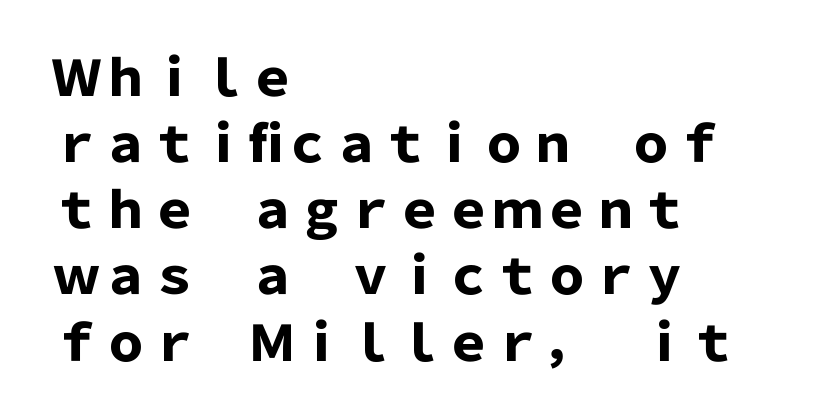
{"serif": "no", "italic": "no", "bold": "yes", "weight": "heavy", "width": "normal", "stroke_contrast": "low", "x_height": "medium", "monospaced": "no", "underline": "no", "align": "left", "line_spacing": "normal", "line_spacing_ratio": 1.35, "letter_spacing": "normal", "letter_spacing_em": 0.0, "glyph_px": 49}
